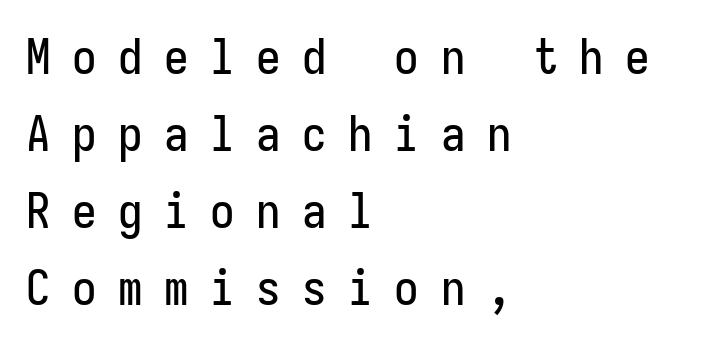
{"serif": "no", "italic": "no", "width": "condensed", "stroke_contrast": "low", "x_height": "medium", "underline": "no", "align": "left", "line_spacing": "normal", "line_spacing_ratio": 1.57, "letter_spacing": "wide", "letter_spacing_em": 0.44, "glyph_px": 49}
